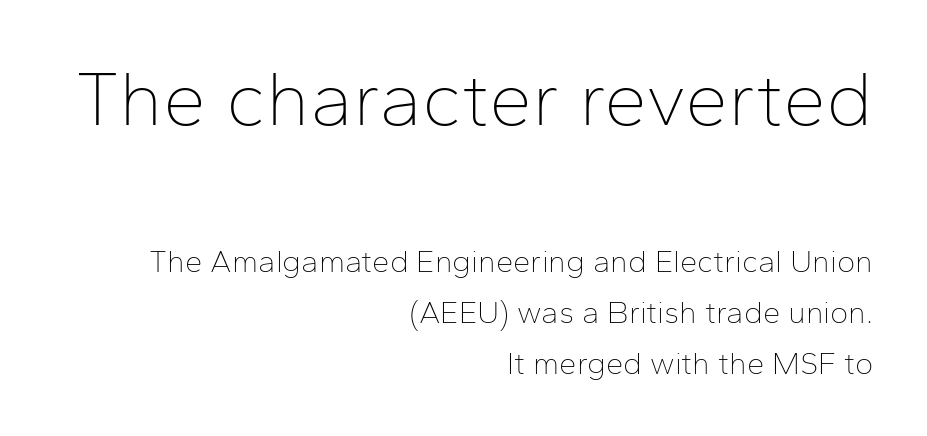
Q: Is the text bold? A: No.
Q: Is the text italic (slanted)? A: No, it is upright.
Q: Is the typeface a serif or a sans-serif typeface? A: Sans-serif.
Q: Is the text underlined? A: No.
Q: How is the paragraph aligned? A: Right-aligned.
Q: Is the spacing between letters normal or unusually wide? A: Normal.
Q: Is the spacing between lines tight, normal or loose? A: Normal.
Q: Which block of text is set in a larger size, the first (top) or the second (bottom)? A: The first (top) one.
Q: Width (condensed, normal, or wide)? A: Normal.
Q: Stroke contrast? A: Low.
Q: x-height? A: Medium.
Q: Monospaced? A: No.
